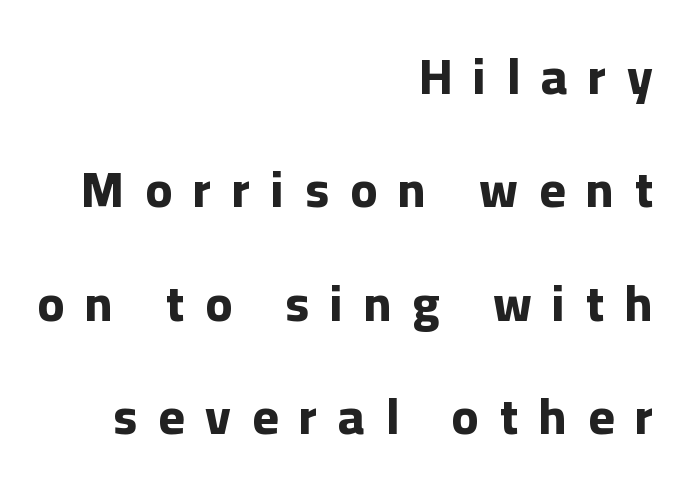
The image shows 50 px bold sans-serif type, upright; set right-aligned, loose line spacing (2.27x), unusually wide letter spacing (+0.42 em), not underlined; low stroke contrast and a medium x-height.
